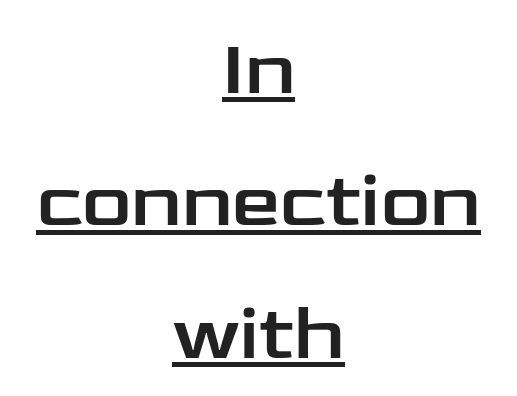
The image shows 77 px wide sans-serif type, upright; set centered, line spacing 1.72x, normal letter spacing, underlined; low stroke contrast and a medium x-height.
